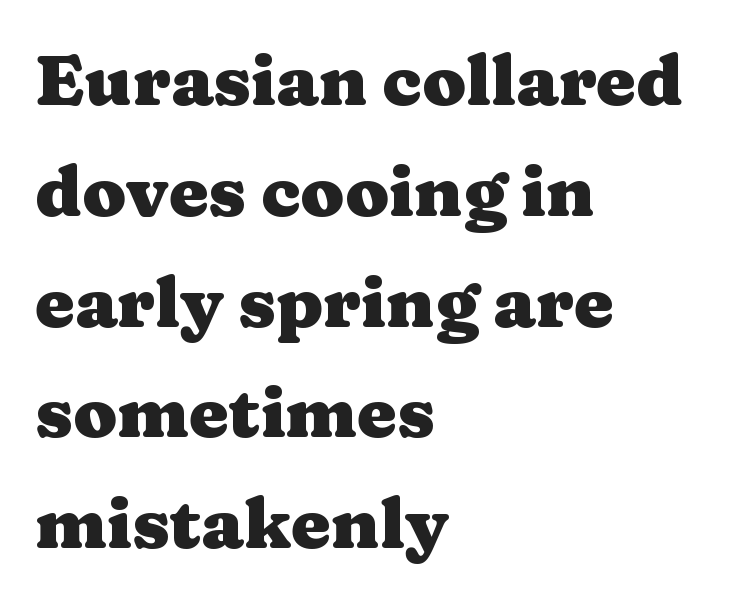
Q: Is the text bold? A: Yes.
Q: Is the text italic (slanted)? A: No, it is upright.
Q: Is the typeface a serif or a sans-serif typeface? A: Serif.
Q: Is the text underlined? A: No.
Q: How is the paragraph aligned? A: Left-aligned.
Q: Is the spacing between letters normal or unusually wide? A: Normal.
Q: Is the spacing between lines tight, normal or loose? A: Normal.
Q: Width (condensed, normal, or wide)? A: Wide.
Q: Stroke contrast? A: Medium.
Q: x-height? A: Medium.
Q: Monospaced? A: No.
